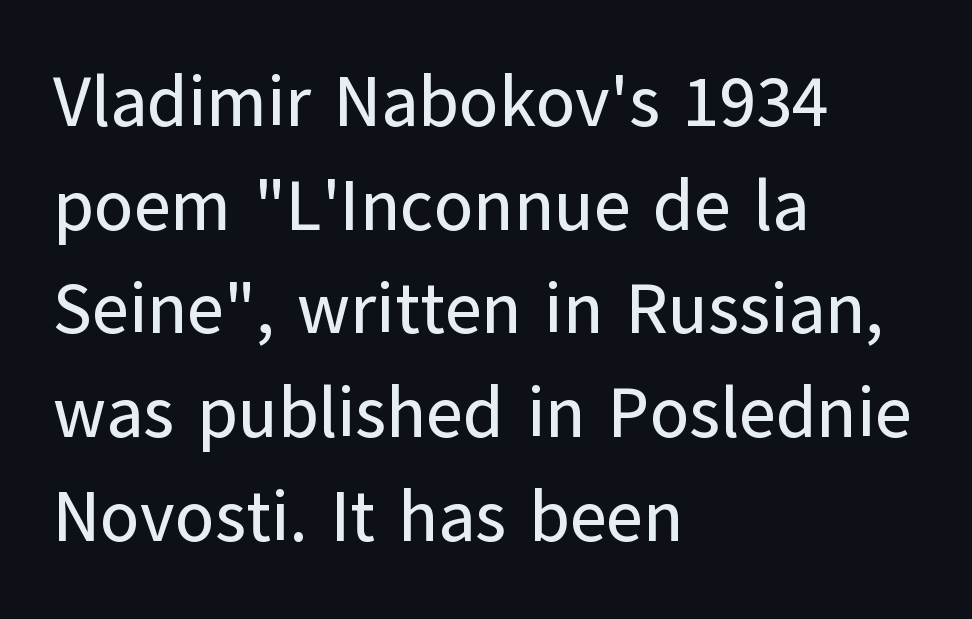
Character widths vary here, with narrow letters taking less room than wide ones. In terms of leading, this rendering sits right in the middle. Where is the straight margin? On the left. The lettering holds an erect, upright posture throughout. Between one letter and the next there's only the usual sliver of space.
